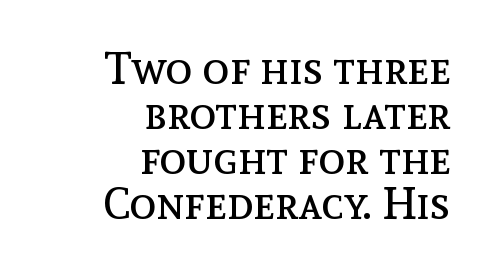
{"italic": "no", "bold": "no", "weight": "regular", "width": "normal", "x_height": "medium", "monospaced": "no", "underline": "no", "align": "right", "line_spacing": "tight", "line_spacing_ratio": 1.0, "letter_spacing": "normal", "letter_spacing_em": 0.0, "glyph_px": 45}
